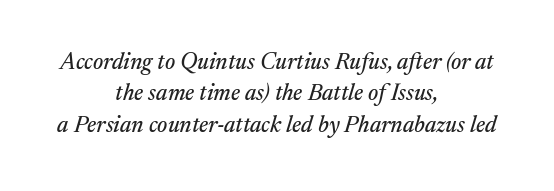
Normally led — the rows are evenly, conventionally spaced. Style check: oblique. How are the letters spaced? Ordinarily, with no added tracking. Teacher's note: observe the equal gaps on both sides — that is centered alignment.
